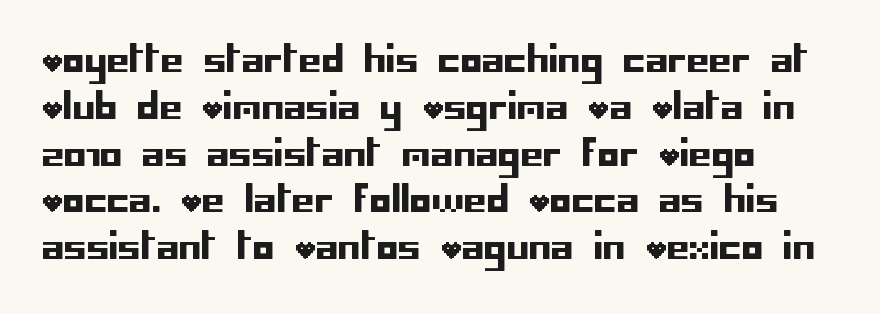
The passage shown is not underscored anywhere. Does extra space separate the letters? No, they use regular spacing. No feet cap the strokes, marking this as sans-serif type. Do the letters lean? They stand straight. The space between consecutive lines is moderate.
